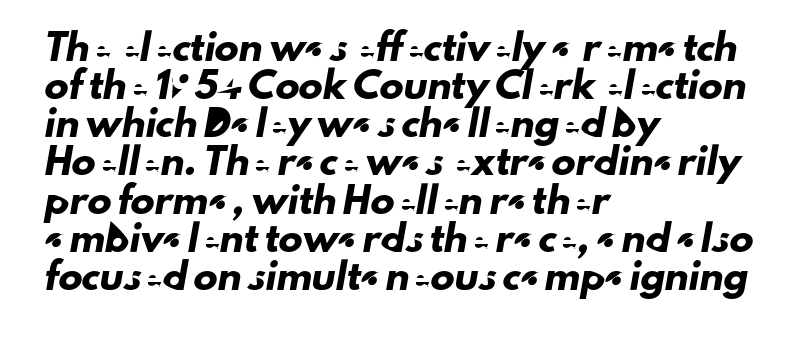
The image shows 24 px text type; set left-aligned, normal line spacing (1.59x), normal letter spacing, not underlined.
